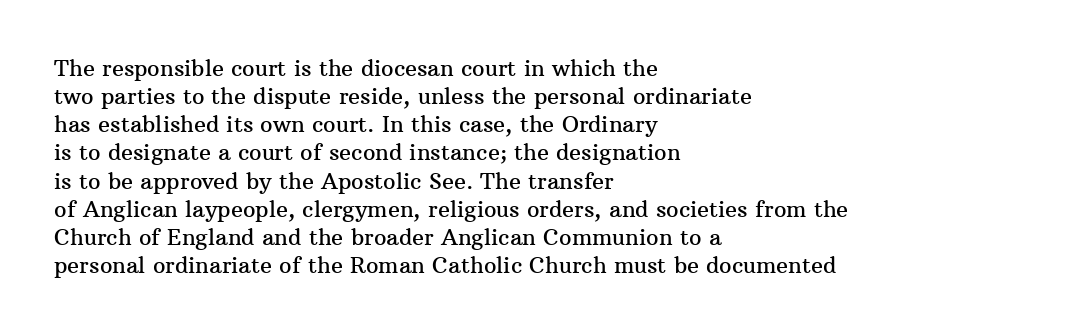
The image shows 22 px text type, upright; set left-aligned, normal line spacing (1.28x), normal letter spacing, not underlined.
